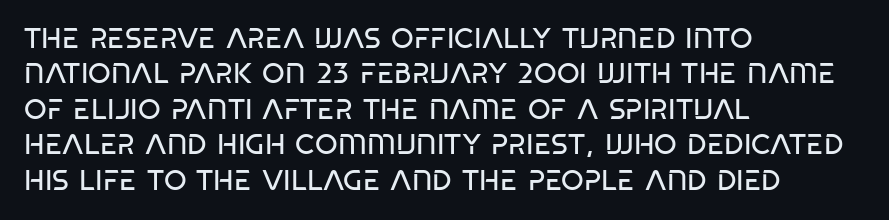
The image shows 29 px regular-weight, condensed sans-serif type, upright; set left-aligned, line spacing 1.22x, normal letter spacing, not underlined; low stroke contrast and a large x-height.
